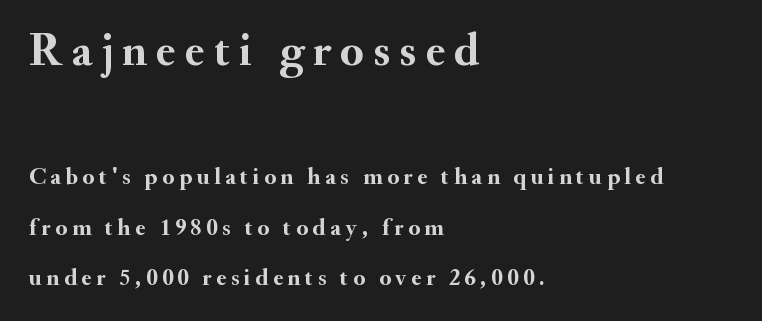
The image shows 47 px semibold serif type, upright; set left-aligned, loose line spacing (2.1x), not underlined; the first (top) block is 1.96x larger; medium stroke contrast and a small x-height.
